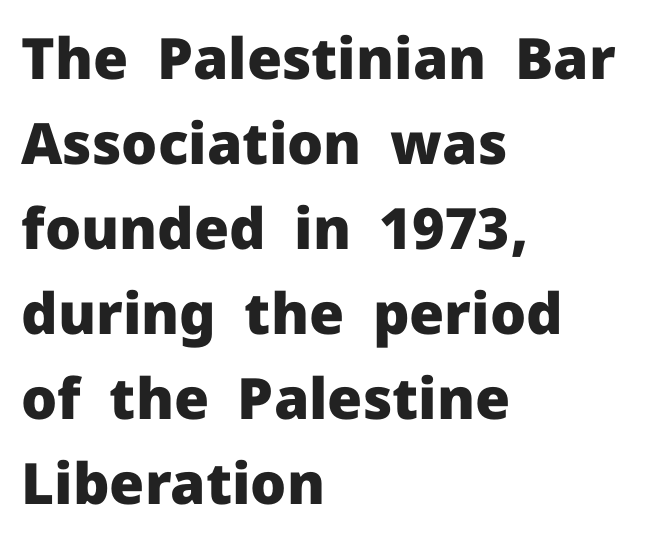
Q: Is the text bold? A: Yes.
Q: Is the text italic (slanted)? A: No, it is upright.
Q: Is the typeface a serif or a sans-serif typeface? A: Sans-serif.
Q: Is the text underlined? A: No.
Q: How is the paragraph aligned? A: Left-aligned.
Q: Is the spacing between letters normal or unusually wide? A: Normal.
Q: Is the spacing between lines tight, normal or loose? A: Normal.
Q: Width (condensed, normal, or wide)? A: Normal.
Q: Stroke contrast? A: Low.
Q: x-height? A: Medium.
Q: Monospaced? A: No.
